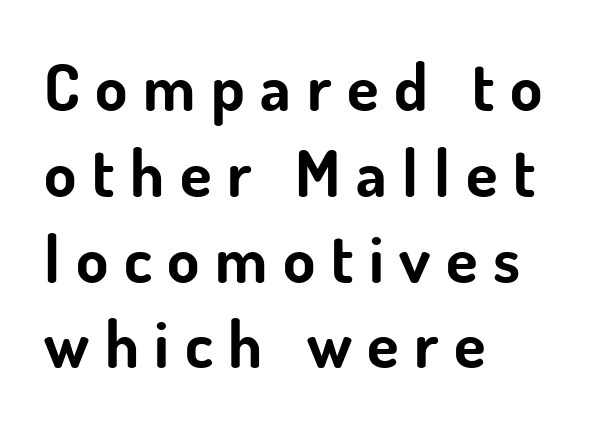
This rendering features lettering with no underline. You can tell from the bare stems that sans-serif type was used. Loose tracking; the words dissolve into strings of separated letters. Proportional: the letters do not fall into vertical columns.
